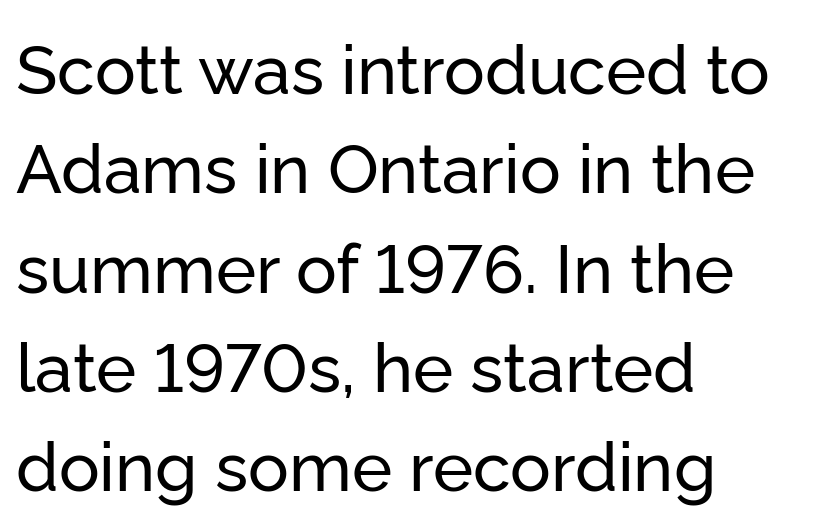
{"serif": "no", "italic": "no", "width": "normal", "stroke_contrast": "low", "x_height": "medium", "monospaced": "no", "underline": "no", "align": "left", "line_spacing": "normal", "line_spacing_ratio": 1.46, "letter_spacing": "normal", "letter_spacing_em": 0.0, "glyph_px": 68}
